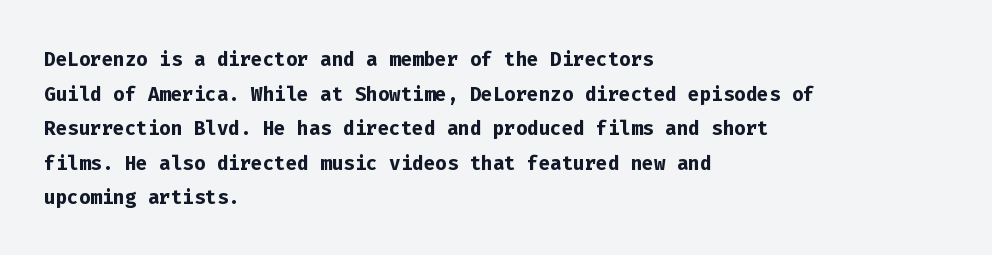
{"italic": "no", "bold": "yes", "underline": "no", "align": "left", "line_spacing": "normal", "line_spacing_ratio": 1.28, "letter_spacing": "normal", "letter_spacing_em": 0.0, "glyph_px": 27}
